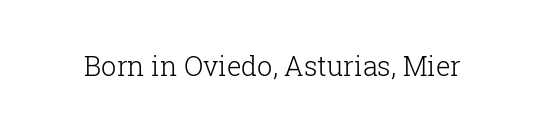
Q: Is the text bold? A: No.
Q: Is the text italic (slanted)? A: No, it is upright.
Q: Is the text underlined? A: No.
Q: Is the spacing between letters normal or unusually wide? A: Normal.
